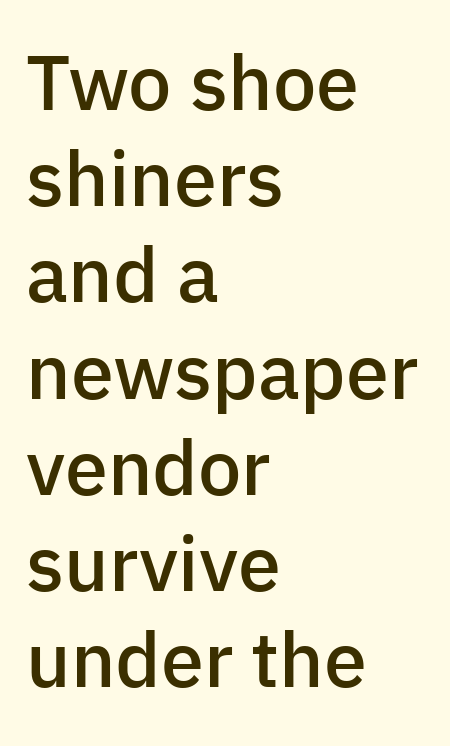
The image shows 77 px semibold sans-serif type, upright; set left-aligned, normal line spacing (1.25x), normal letter spacing, not underlined; low stroke contrast and a medium x-height.
